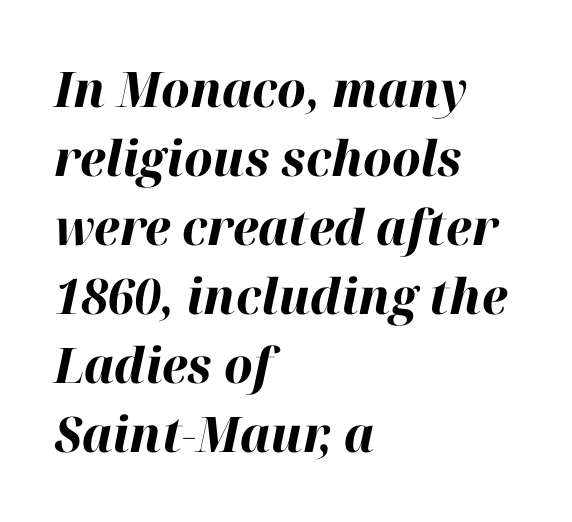
Q: Is the text bold? A: Yes.
Q: Is the text italic (slanted)? A: Yes, it leans right by about 12 degrees.
Q: Is the text underlined? A: No.
Q: How is the paragraph aligned? A: Left-aligned.
Q: Is the spacing between letters normal or unusually wide? A: Normal.
Q: Is the spacing between lines tight, normal or loose? A: Normal.
Q: Width (condensed, normal, or wide)? A: Normal.
Q: Stroke contrast? A: High.
Q: x-height? A: Medium.
Q: Monospaced? A: No.
